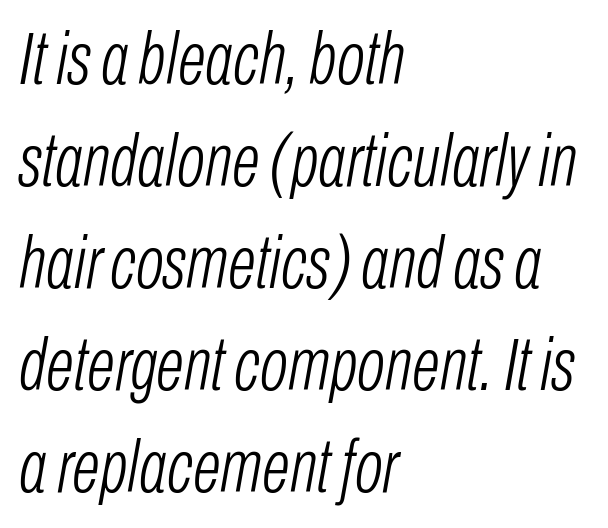
{"italic": "yes", "lean": "right", "slant_degrees": 10, "bold": "no", "weight": "light", "width": "condensed", "stroke_contrast": "low", "x_height": "medium", "monospaced": "no", "underline": "no", "align": "left", "line_spacing": "normal", "line_spacing_ratio": 1.38, "letter_spacing": "normal", "letter_spacing_em": 0.0, "glyph_px": 74}
